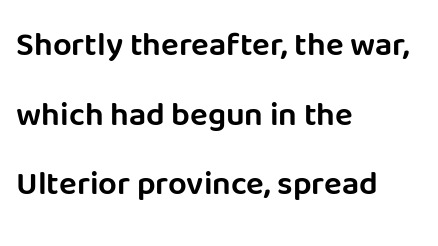
Q: Is the text italic (slanted)? A: No, it is upright.
Q: Is the typeface a serif or a sans-serif typeface? A: Sans-serif.
Q: Is the text underlined? A: No.
Q: How is the paragraph aligned? A: Left-aligned.
Q: Is the spacing between letters normal or unusually wide? A: Normal.
Q: Is the spacing between lines tight, normal or loose? A: Loose.
Q: Width (condensed, normal, or wide)? A: Normal.
Q: Stroke contrast? A: Low.
Q: x-height? A: Large.
Q: Monospaced? A: No.
